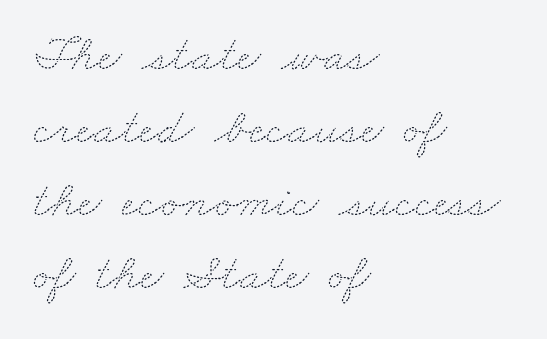
The image shows 51 px thin, wide type; set left-aligned, normal line spacing (1.43x), normal letter spacing, not underlined; medium stroke contrast and a small x-height.
